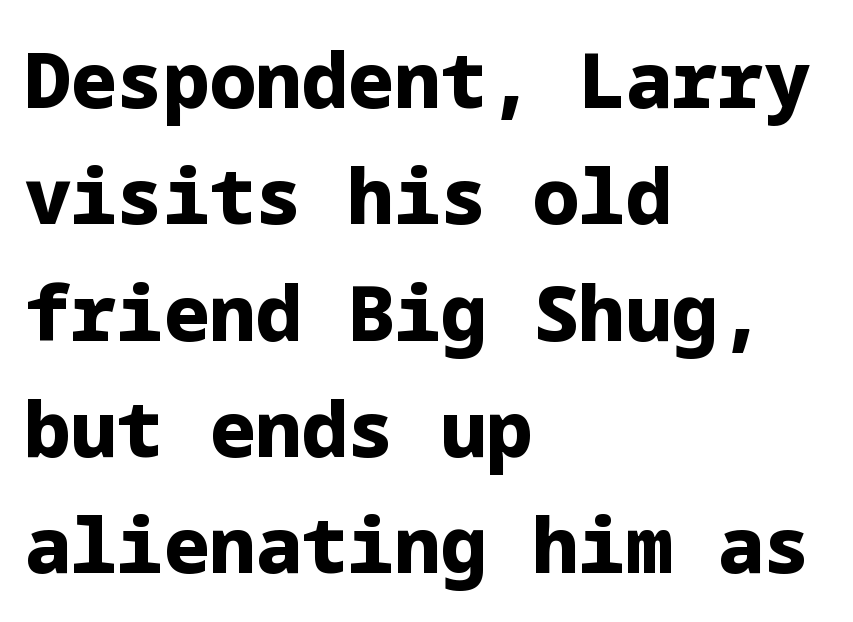
Q: Is the text bold? A: Yes.
Q: Is the text italic (slanted)? A: No, it is upright.
Q: Is the typeface a serif or a sans-serif typeface? A: Sans-serif.
Q: Is the text underlined? A: No.
Q: How is the paragraph aligned? A: Left-aligned.
Q: Is the spacing between letters normal or unusually wide? A: Normal.
Q: Is the spacing between lines tight, normal or loose? A: Normal.
Q: Width (condensed, normal, or wide)? A: Normal.
Q: Stroke contrast? A: Low.
Q: x-height? A: Medium.
